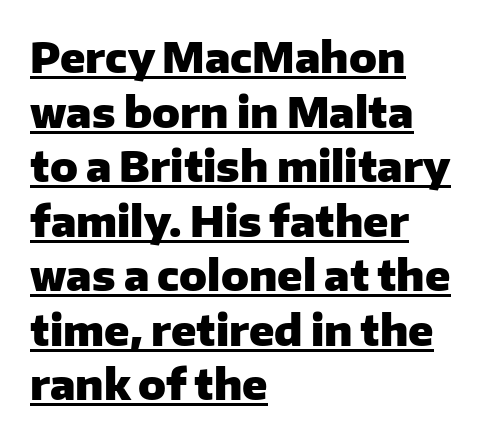
The image shows 41 px heavy sans-serif type, upright; set left-aligned, normal line spacing (1.33x), normal letter spacing, underlined; low stroke contrast and a medium x-height.
